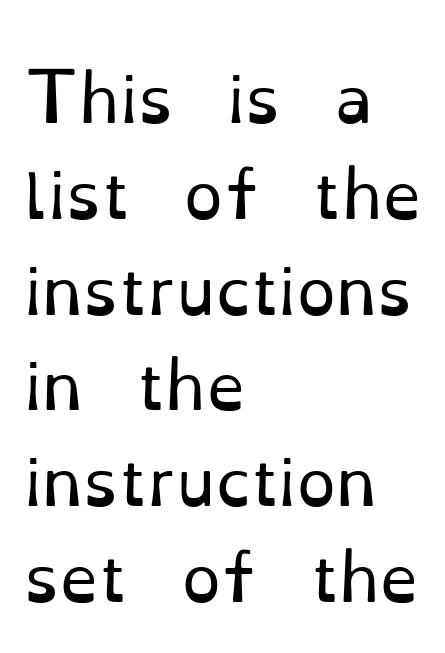
Q: Is the text bold? A: No.
Q: Is the text italic (slanted)? A: No, it is upright.
Q: Is the typeface a serif or a sans-serif typeface? A: Serif.
Q: Is the text underlined? A: No.
Q: How is the paragraph aligned? A: Left-aligned.
Q: Is the spacing between letters normal or unusually wide? A: Normal.
Q: Is the spacing between lines tight, normal or loose? A: Normal.
Q: Width (condensed, normal, or wide)? A: Normal.
Q: Stroke contrast? A: Low.
Q: x-height? A: Small.
Q: Monospaced? A: No.
